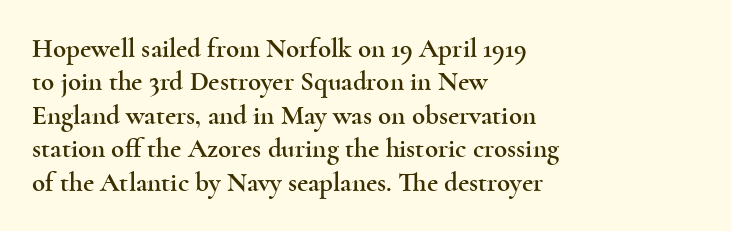
{"italic": "no", "underline": "no", "align": "left", "line_spacing_ratio": 1.24, "letter_spacing": "normal", "letter_spacing_em": 0.0, "glyph_px": 27}
